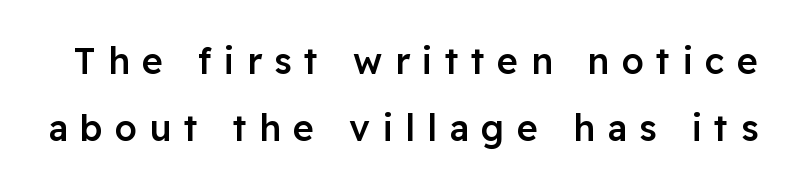
Q: Is the text bold? A: Semi-bold.
Q: Is the text italic (slanted)? A: No, it is upright.
Q: Is the typeface a serif or a sans-serif typeface? A: Sans-serif.
Q: Is the text underlined? A: No.
Q: Is the spacing between letters normal or unusually wide? A: Unusually wide.
Q: Width (condensed, normal, or wide)? A: Normal.
Q: Stroke contrast? A: Low.
Q: x-height? A: Medium.
Q: Monospaced? A: No.
